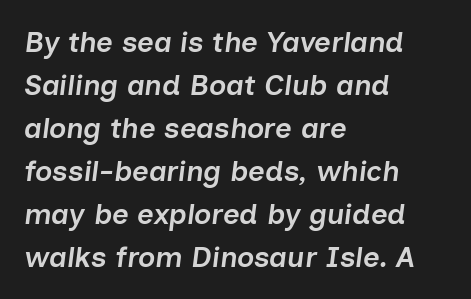
{"italic": "yes", "lean": "right", "slant_degrees": 7, "bold": "semi", "weight": "semibold", "width": "normal", "stroke_contrast": "low", "x_height": "medium", "monospaced": "no", "underline": "no", "align": "left", "line_spacing": "normal", "line_spacing_ratio": 1.48, "letter_spacing": "normal", "letter_spacing_em": 0.0, "glyph_px": 29}
